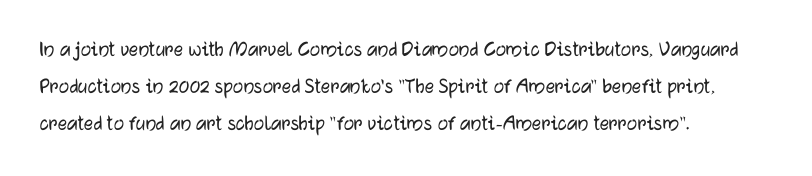
{"italic": "no", "underline": "no", "align": "left", "line_spacing": "normal", "line_spacing_ratio": 1.6, "letter_spacing": "normal", "letter_spacing_em": 0.0, "glyph_px": 23}
